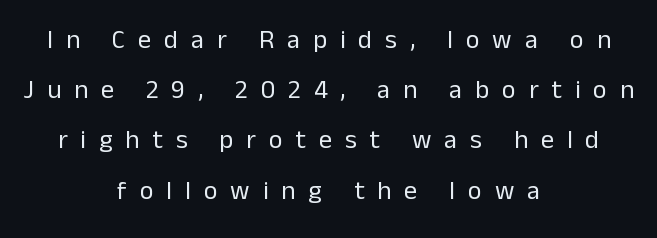
{"italic": "no", "bold": "no", "underline": "no", "align": "center", "line_spacing": "loose", "line_spacing_ratio": 1.93, "letter_spacing": "wide", "letter_spacing_em": 0.5, "glyph_px": 26}
